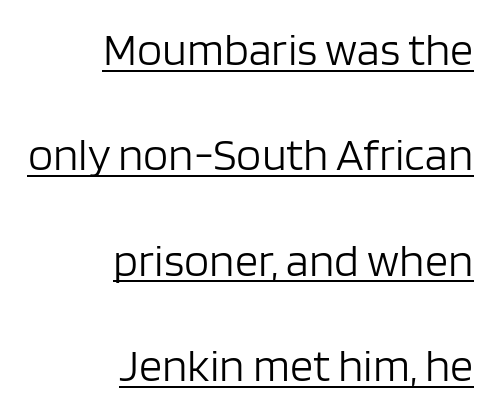
{"serif": "no", "italic": "no", "bold": "no", "weight": "light", "width": "normal", "stroke_contrast": "low", "x_height": "large", "monospaced": "no", "underline": "yes", "align": "right", "line_spacing": "loose", "line_spacing_ratio": 2.29, "letter_spacing": "normal", "letter_spacing_em": 0.0, "glyph_px": 46}
